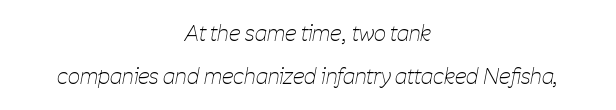
{"italic": "yes", "lean": "right", "slant_degrees": 11, "bold": "no", "underline": "no", "align": "center", "line_spacing": "loose", "line_spacing_ratio": 2.06, "letter_spacing": "normal", "letter_spacing_em": 0.0, "glyph_px": 21}
